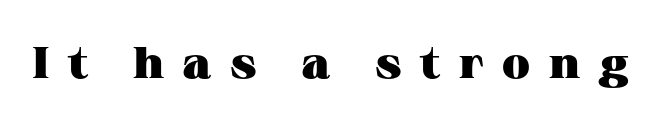
Q: Is the text bold? A: Yes.
Q: Is the text italic (slanted)? A: No, it is upright.
Q: Is the typeface a serif or a sans-serif typeface? A: Serif.
Q: Is the text underlined? A: No.
Q: Is the spacing between letters normal or unusually wide? A: Unusually wide.
Q: Width (condensed, normal, or wide)? A: Wide.
Q: Stroke contrast? A: Medium.
Q: x-height? A: Medium.
Q: Monospaced? A: No.
